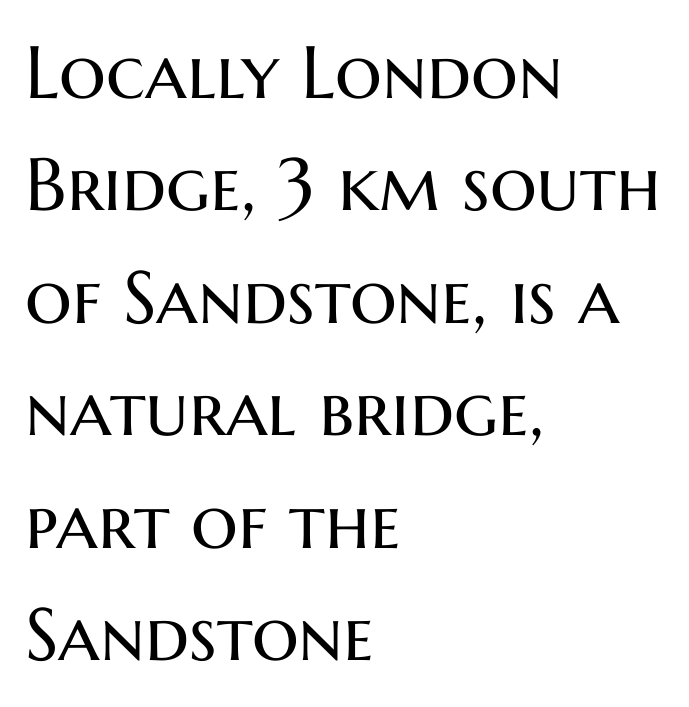
{"serif": "no", "italic": "no", "bold": "no", "weight": "regular", "width": "normal", "stroke_contrast": "medium", "x_height": "medium", "monospaced": "no", "underline": "no", "align": "left", "line_spacing": "normal", "line_spacing_ratio": 1.52, "letter_spacing": "normal", "letter_spacing_em": 0.0, "glyph_px": 74}
